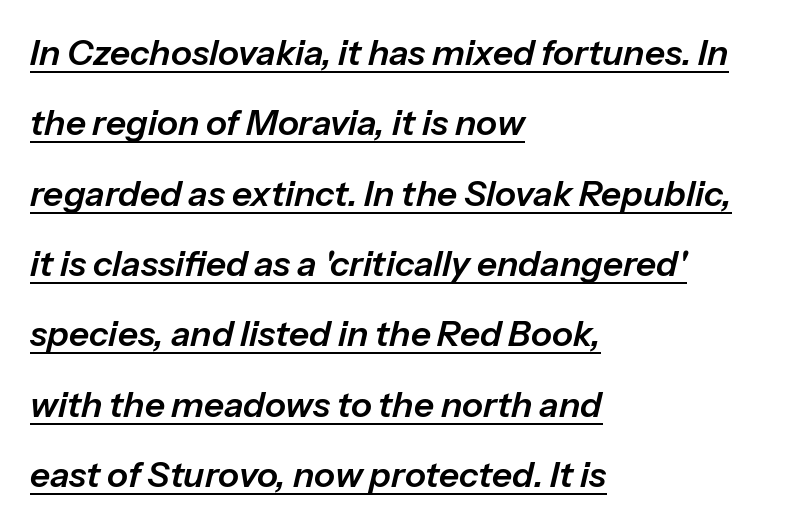
Between one letter and the next there's only the usual sliver of space. Compared with ordinary roman type, these characters are visibly tilted. The passage is arranged the way most books set body copy — flush left. Character widths vary here, with narrow letters taking less room than wide ones.
